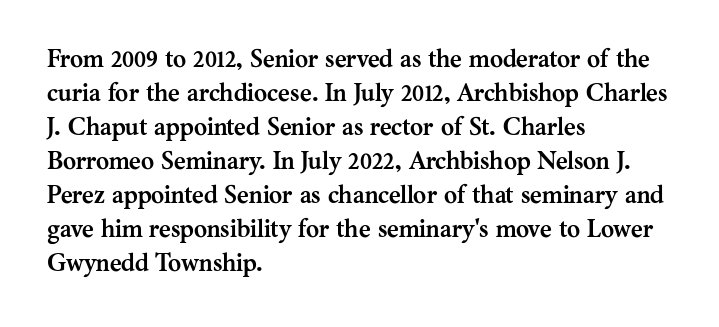
The image shows 25 px bold type, upright; set left-aligned, normal line spacing (1.36x), normal letter spacing, not underlined.
